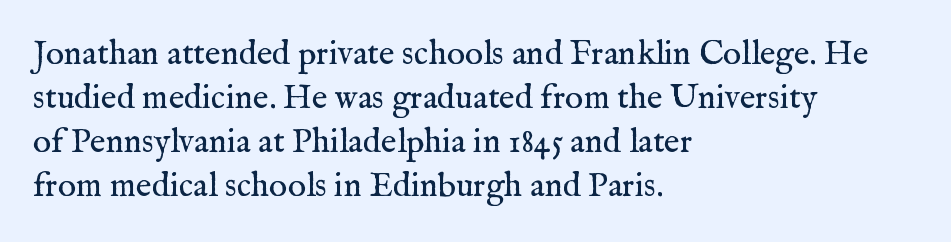
Q: Is the text bold? A: No.
Q: Is the text italic (slanted)? A: No, it is upright.
Q: Is the typeface a serif or a sans-serif typeface? A: Serif.
Q: Is the text underlined? A: No.
Q: How is the paragraph aligned? A: Left-aligned.
Q: Is the spacing between letters normal or unusually wide? A: Normal.
Q: Is the spacing between lines tight, normal or loose? A: Normal.
Q: Width (condensed, normal, or wide)? A: Normal.
Q: Stroke contrast? A: Medium.
Q: x-height? A: Medium.
Q: Monospaced? A: No.
